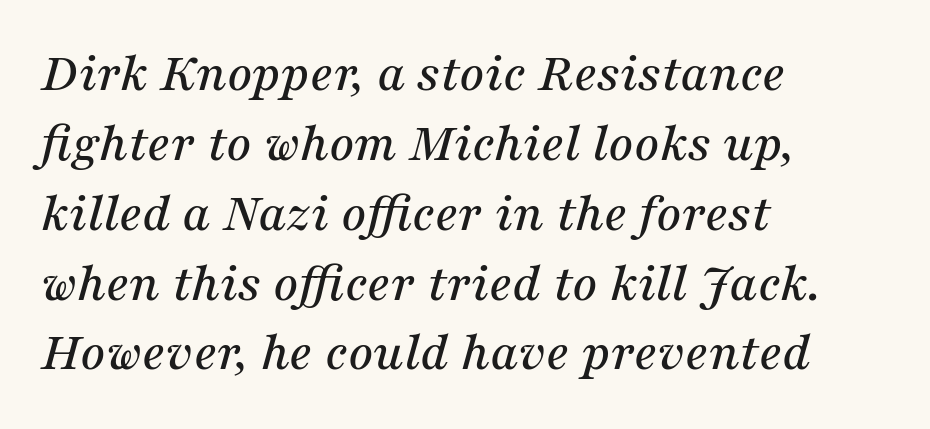
Baseline-to-baseline distance is the conventional proportion of letter height. Every row of glyphs begins at an identical x-position on the left. Does the lettering tilt? It does — this is italic. Descenders hang freely into open space.
